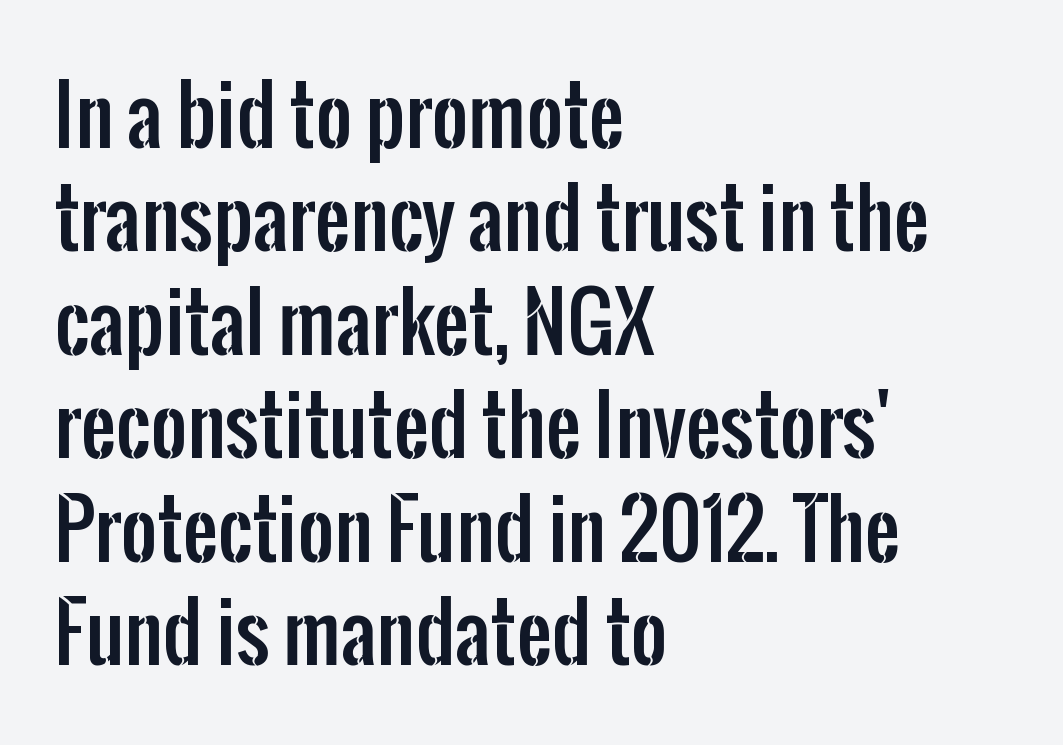
{"serif": "no", "italic": "no", "width": "condensed", "stroke_contrast": "low", "x_height": "medium", "monospaced": "no", "underline": "no", "align": "left", "line_spacing": "normal", "line_spacing_ratio": 1.31, "letter_spacing": "normal", "letter_spacing_em": 0.0, "glyph_px": 79}
